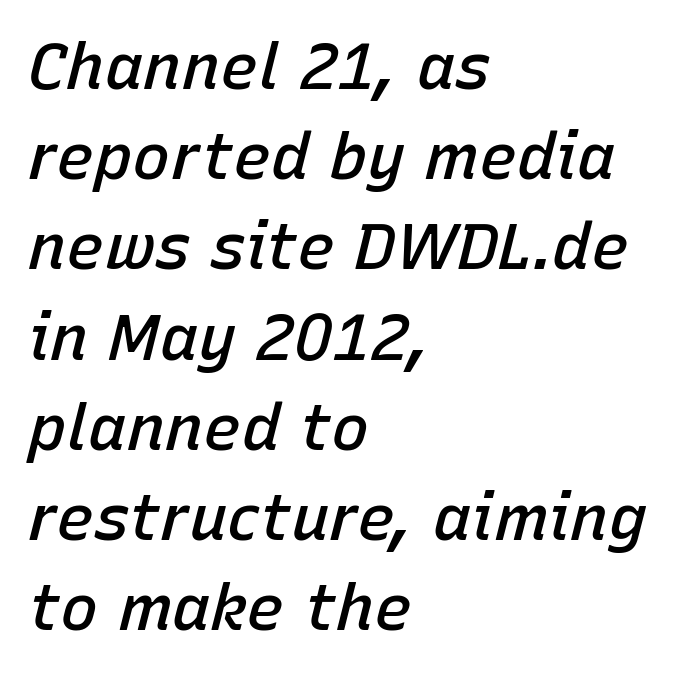
Q: Is the text bold? A: Semi-bold.
Q: Is the text italic (slanted)? A: Yes, it leans right by about 15 degrees.
Q: Is the text underlined? A: No.
Q: How is the paragraph aligned? A: Left-aligned.
Q: Is the spacing between letters normal or unusually wide? A: Normal.
Q: Is the spacing between lines tight, normal or loose? A: Normal.
Q: Width (condensed, normal, or wide)? A: Normal.
Q: Stroke contrast? A: Low.
Q: x-height? A: Medium.
Q: Monospaced? A: No.
